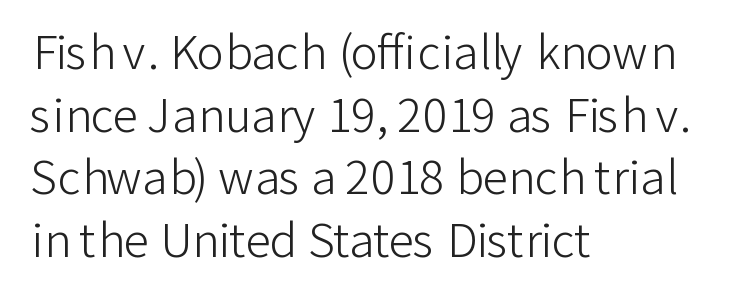
The glyphs in this specimen are sans serif. Posture: straight, roman, zero tilt. No chunkiness to these letters — they're not bold. The paragraph shown leans on its left margin.
